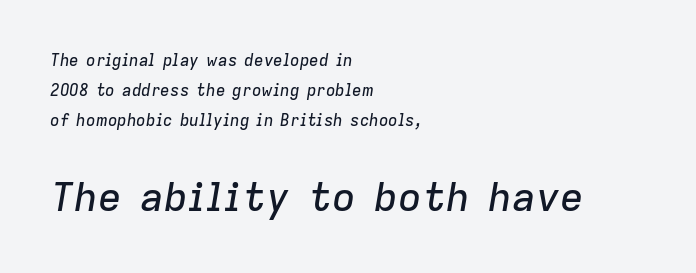
{"italic": "yes", "lean": "right", "slant_degrees": 9, "width": "normal", "stroke_contrast": "low", "x_height": "medium", "monospaced": "no", "underline": "no", "align": "left", "line_spacing_ratio": 1.87, "letter_spacing": "normal", "letter_spacing_em": 0.0, "larger_block": "second", "size_ratio": 2.5, "glyph_px": 40}
